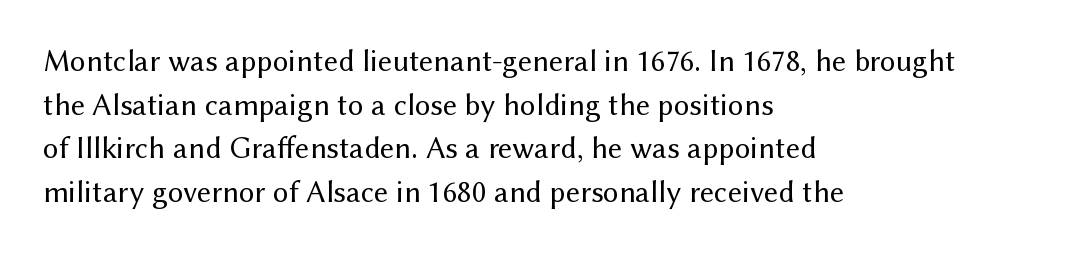
The image shows 31 px regular-weight sans-serif type, upright; set left-aligned, normal line spacing (1.41x), normal letter spacing, not underlined; medium stroke contrast and a medium x-height.
